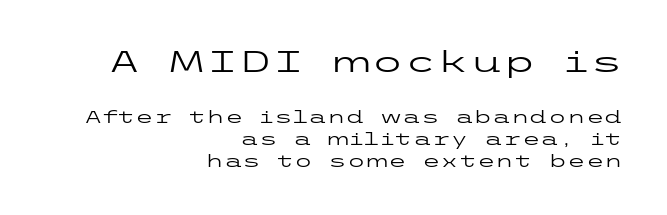
Here the glyphs are tracked normally, forming tight word shapes. Check the space under the baseline: it is left empty. This rendering employs a face without finishing strokes, i.e., a sans-serif. This block has exactly the height ordinary leading produces.
